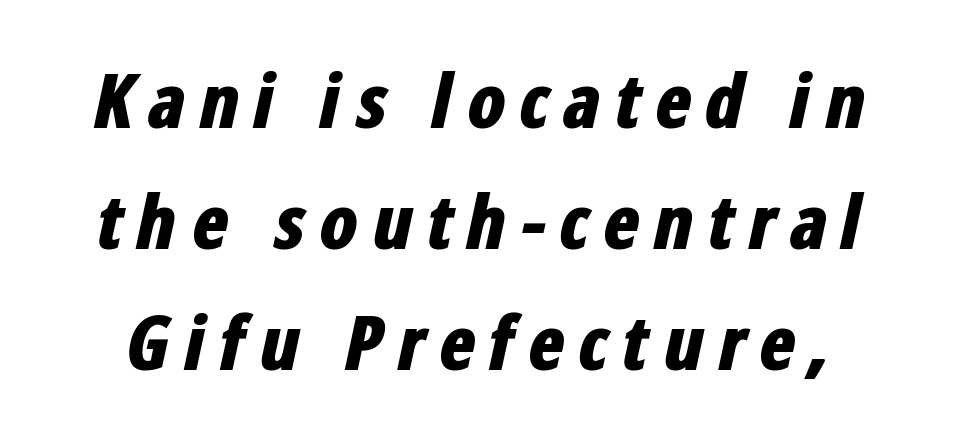
The image shows 76 px bold, condensed type, italic (leaning right); set normal line spacing (1.59x), not underlined; low stroke contrast and a medium x-height.
